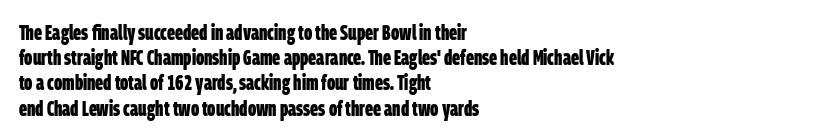
A clean baseline with only descenders dipping below it. Plenty of ink on the page — the face is bold. The lines in this sample share a left origin and differ only in where they stop. Default kerning and tracking; the words read as compact shapes.
